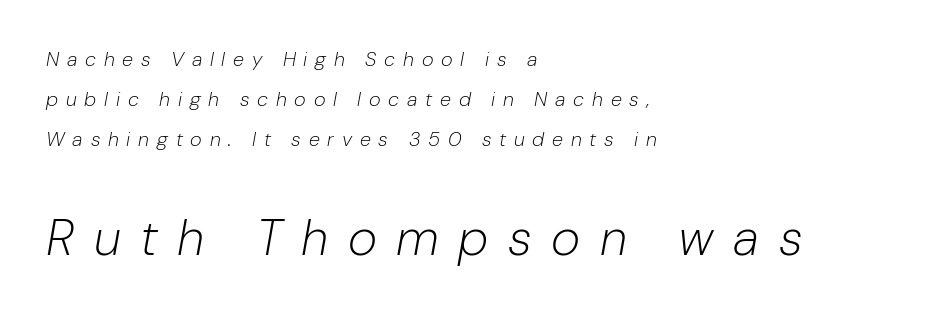
Q: Is the text bold? A: No.
Q: Is the text italic (slanted)? A: Yes, it leans right by about 10 degrees.
Q: Is the text underlined? A: No.
Q: How is the paragraph aligned? A: Left-aligned.
Q: Is the spacing between letters normal or unusually wide? A: Unusually wide.
Q: Is the spacing between lines tight, normal or loose? A: Loose.
Q: Which block of text is set in a larger size, the first (top) or the second (bottom)? A: The second (bottom) one.
Q: Width (condensed, normal, or wide)? A: Normal.
Q: Stroke contrast? A: Low.
Q: x-height? A: Medium.
Q: Monospaced? A: No.
